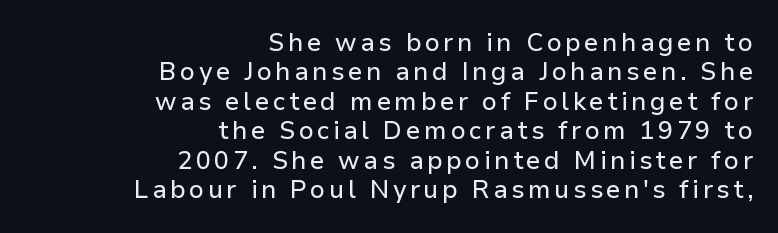
The image shows 25 px text type, upright; set right-aligned, line spacing 1.18x, not underlined.
